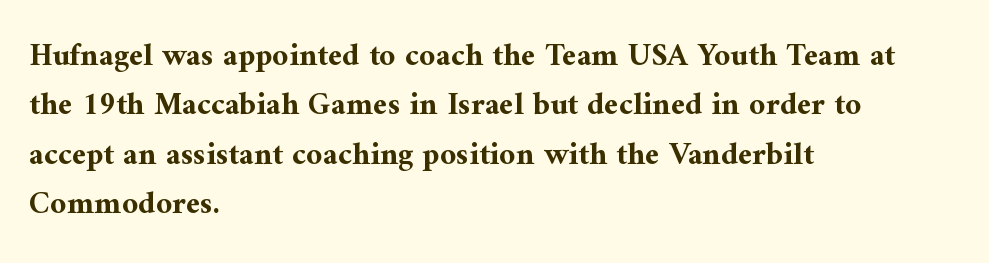
The image shows 32 px bold serif type, upright; set left-aligned, normal line spacing (1.54x), normal letter spacing, not underlined; medium stroke contrast and a medium x-height.
